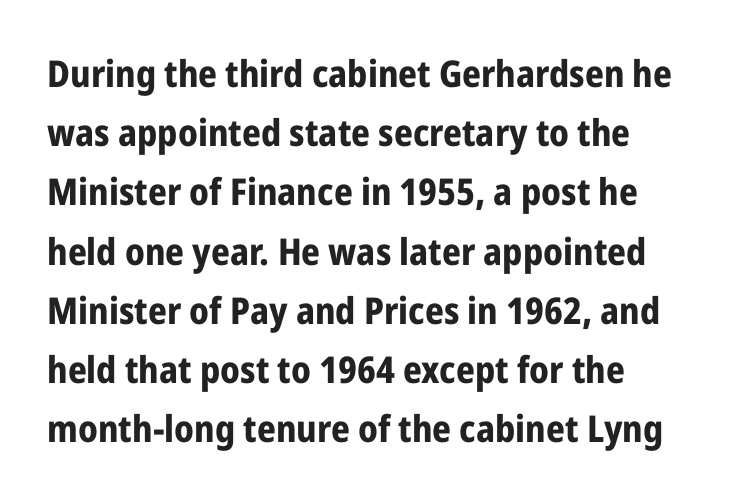
Q: Is the text bold? A: Yes.
Q: Is the text italic (slanted)? A: No, it is upright.
Q: Is the typeface a serif or a sans-serif typeface? A: Sans-serif.
Q: Is the text underlined? A: No.
Q: How is the paragraph aligned? A: Left-aligned.
Q: Is the spacing between letters normal or unusually wide? A: Normal.
Q: Is the spacing between lines tight, normal or loose? A: Normal.
Q: Width (condensed, normal, or wide)? A: Condensed.
Q: Stroke contrast? A: Low.
Q: x-height? A: Medium.
Q: Monospaced? A: No.
